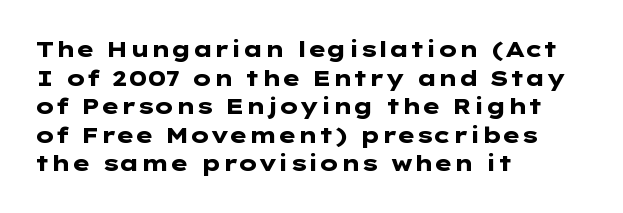
Teacher's note: observe the even left margin — that is flush-left alignment. You can tell it's not italic because the verticals are truly vertical. Words float on clear page, feet unadorned. The letterforms sit shoulder to shoulder at normal distance.
